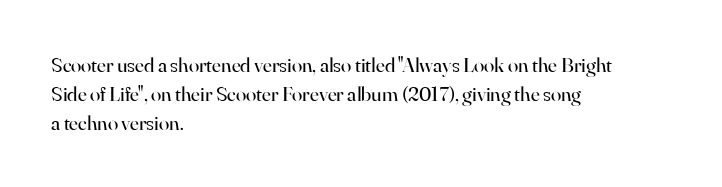
Q: Is the text bold? A: No.
Q: Is the text italic (slanted)? A: No, it is upright.
Q: Is the text underlined? A: No.
Q: How is the paragraph aligned? A: Left-aligned.
Q: Is the spacing between letters normal or unusually wide? A: Normal.
Q: Is the spacing between lines tight, normal or loose? A: Normal.
